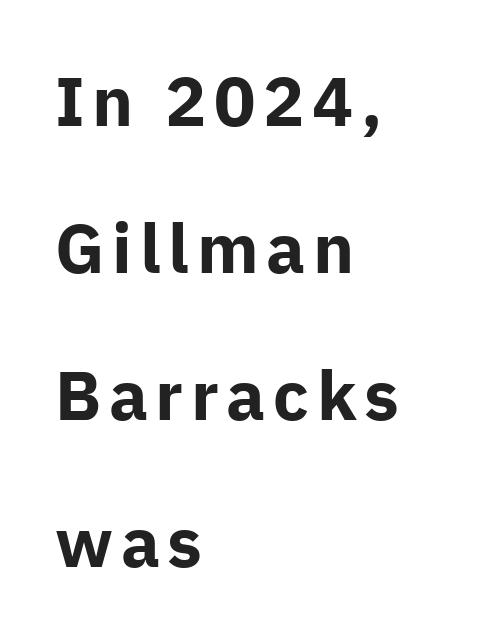
Q: Is the text bold? A: Yes.
Q: Is the text italic (slanted)? A: No, it is upright.
Q: Is the typeface a serif or a sans-serif typeface? A: Sans-serif.
Q: Is the text underlined? A: No.
Q: How is the paragraph aligned? A: Left-aligned.
Q: Is the spacing between lines tight, normal or loose? A: Loose.
Q: Width (condensed, normal, or wide)? A: Normal.
Q: Stroke contrast? A: Low.
Q: x-height? A: Medium.
Q: Monospaced? A: No.
